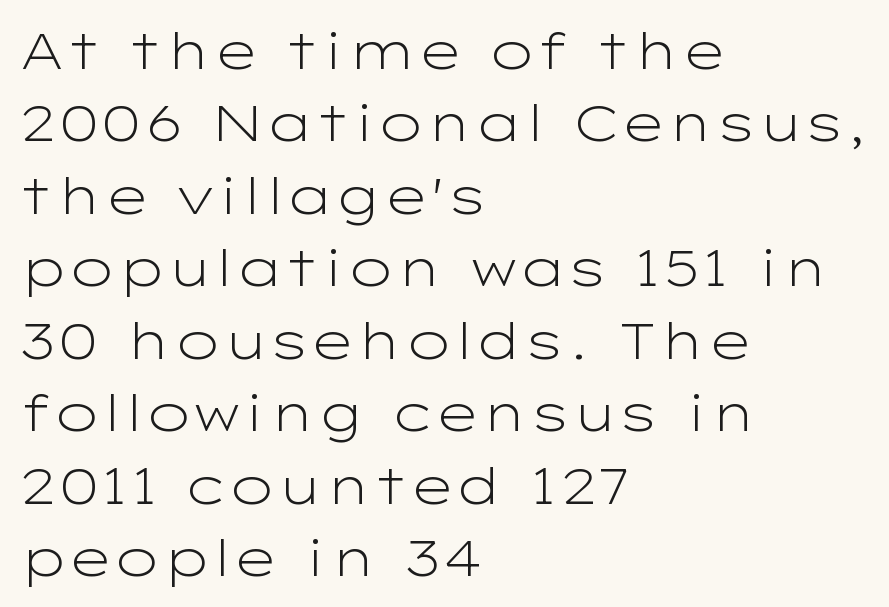
Q: Is the text bold? A: No.
Q: Is the text italic (slanted)? A: No, it is upright.
Q: Is the typeface a serif or a sans-serif typeface? A: Sans-serif.
Q: Is the text underlined? A: No.
Q: How is the paragraph aligned? A: Left-aligned.
Q: Is the spacing between letters normal or unusually wide? A: Normal.
Q: Is the spacing between lines tight, normal or loose? A: Normal.
Q: Width (condensed, normal, or wide)? A: Wide.
Q: Stroke contrast? A: Low.
Q: x-height? A: Medium.
Q: Monospaced? A: No.
